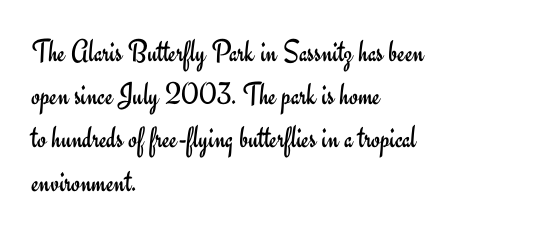
{"serif": "no", "bold": "no", "weight": "regular", "width": "normal", "stroke_contrast": "low", "x_height": "small", "monospaced": "no", "underline": "no", "align": "left", "line_spacing": "normal", "line_spacing_ratio": 1.35, "letter_spacing": "normal", "letter_spacing_em": 0.0, "glyph_px": 32}
